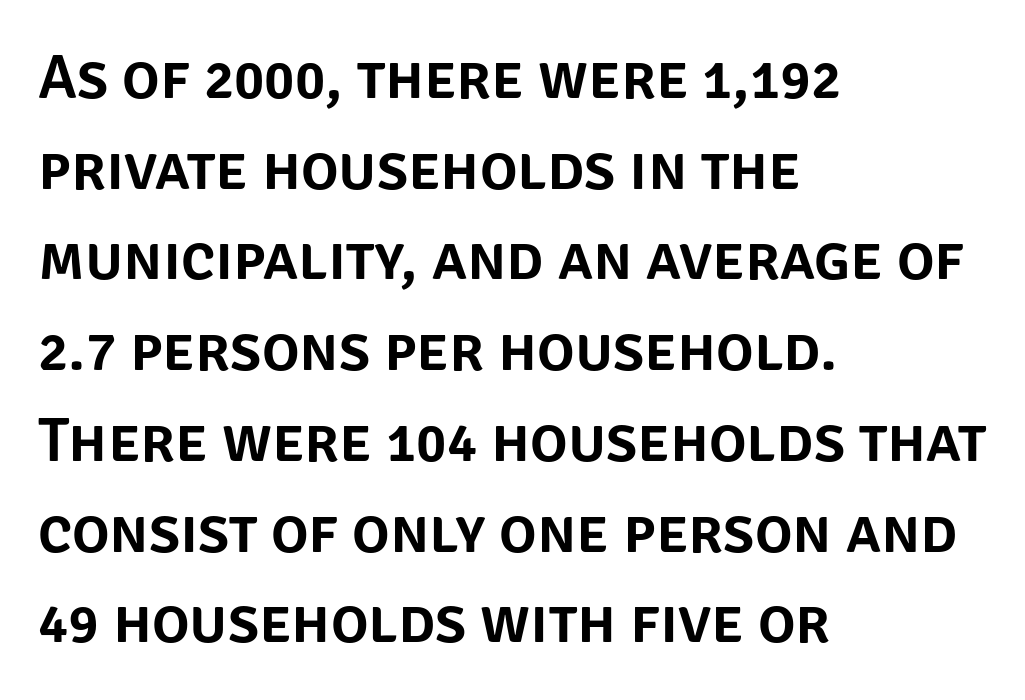
{"serif": "no", "italic": "no", "width": "normal", "stroke_contrast": "low", "x_height": "large", "monospaced": "no", "underline": "no", "align": "left", "line_spacing": "normal", "line_spacing_ratio": 1.44, "letter_spacing": "normal", "letter_spacing_em": 0.0, "glyph_px": 63}
